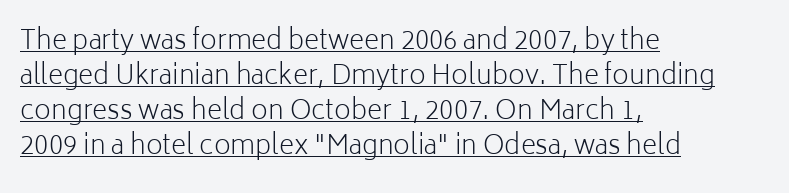
The image shows 26 px text type, upright; set left-aligned, normal line spacing (1.35x), normal letter spacing, underlined.
